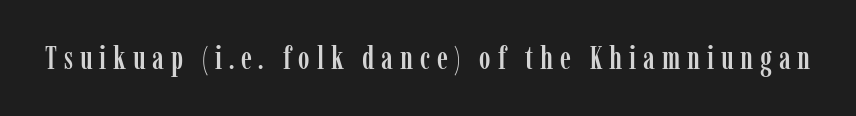
The image shows 31 px condensed serif type, upright; set unusually wide letter spacing (+0.22 em), not underlined; low stroke contrast and a medium x-height.
